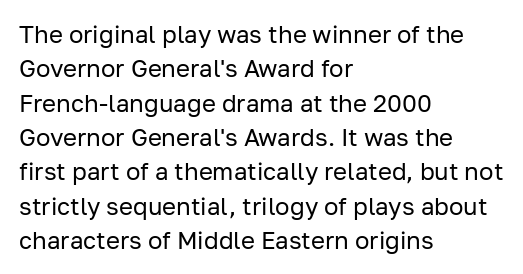
Q: Is the text bold? A: No.
Q: Is the text italic (slanted)? A: No, it is upright.
Q: Is the text underlined? A: No.
Q: How is the paragraph aligned? A: Left-aligned.
Q: Is the spacing between letters normal or unusually wide? A: Normal.
Q: Is the spacing between lines tight, normal or loose? A: Normal.
